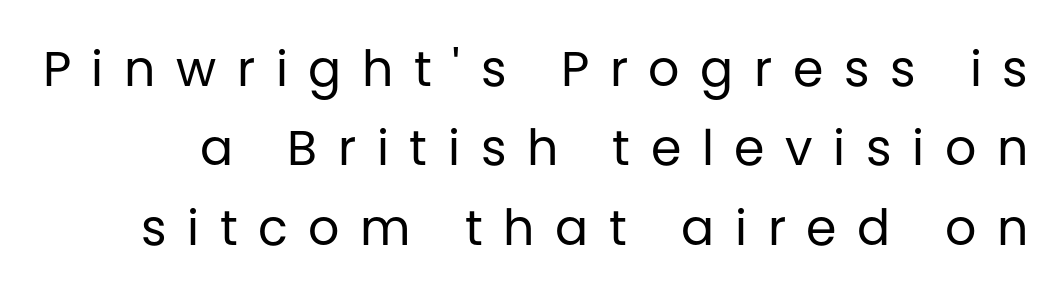
Q: Is the text bold? A: No.
Q: Is the text italic (slanted)? A: No, it is upright.
Q: Is the typeface a serif or a sans-serif typeface? A: Sans-serif.
Q: Is the text underlined? A: No.
Q: Is the spacing between letters normal or unusually wide? A: Unusually wide.
Q: Is the spacing between lines tight, normal or loose? A: Normal.
Q: Width (condensed, normal, or wide)? A: Normal.
Q: Stroke contrast? A: Low.
Q: x-height? A: Large.
Q: Monospaced? A: No.
